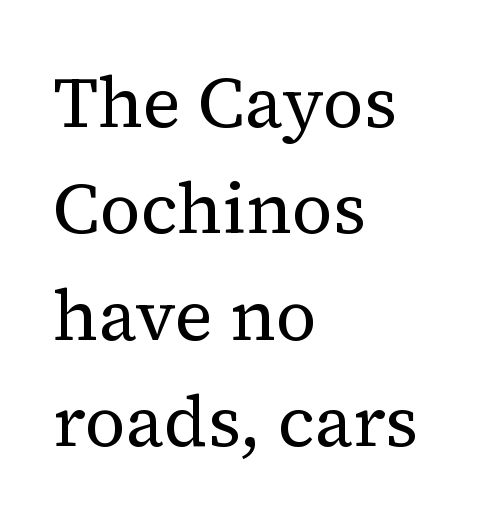
Descenders hang freely into open space. Line starts are locked; line ends wander. Horizontal bands of white between lines are of average thickness. Think of a printed novel: that variable character pitch is what you see here. Font category for this specimen: serif.
